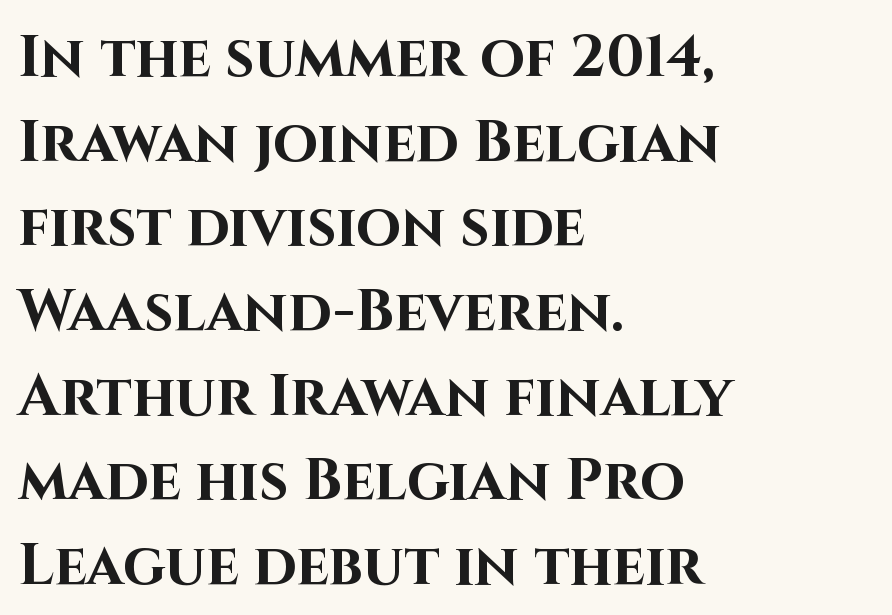
Successive baselines arrive at the customary interval. The passage shown is typed in a proportional face where columns would drift. Descenders are the only things crossing below the line. Between one letter and the next there's only the usual sliver of space. The paragraph has a hard left edge and a soft right edge.
